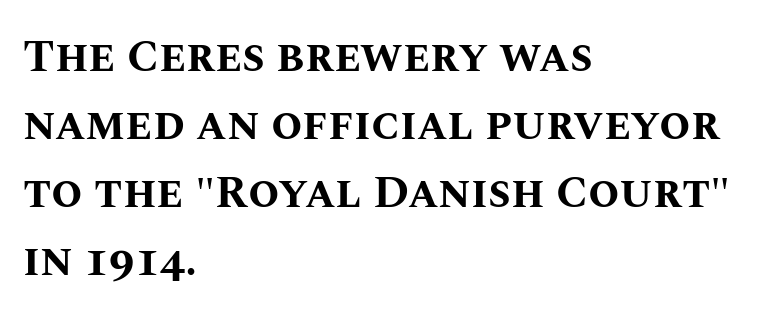
{"italic": "no", "bold": "yes", "weight": "bold", "width": "normal", "stroke_contrast": "medium", "x_height": "large", "monospaced": "no", "underline": "no", "align": "left", "line_spacing": "normal", "line_spacing_ratio": 1.51, "letter_spacing": "normal", "letter_spacing_em": 0.0, "glyph_px": 45}
